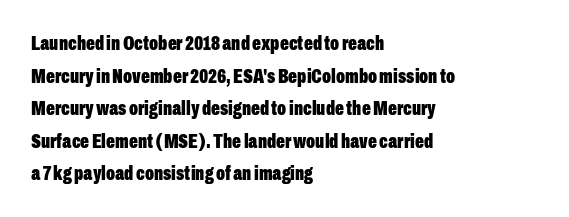
{"italic": "no", "bold": "yes", "underline": "no", "align": "left", "line_spacing": "normal", "line_spacing_ratio": 1.55, "letter_spacing": "normal", "letter_spacing_em": 0.0, "glyph_px": 21}
